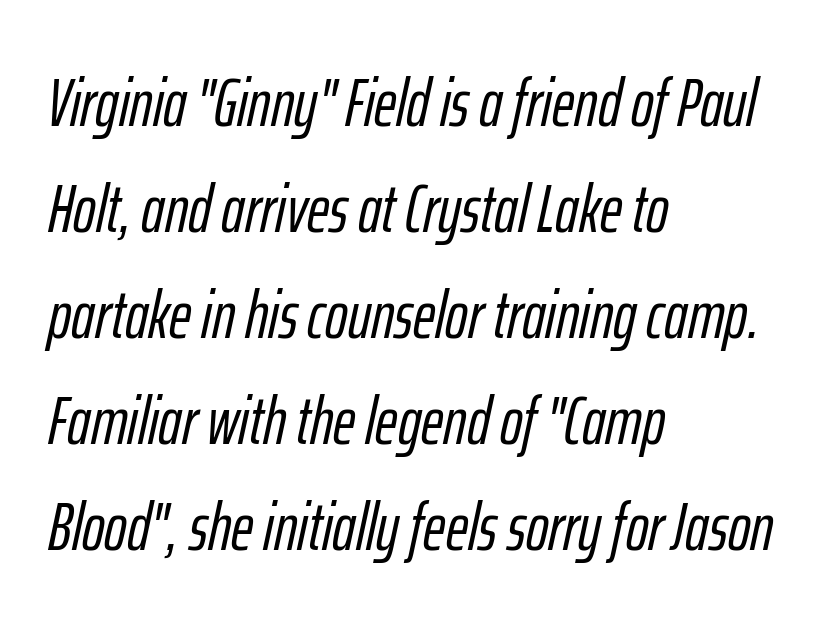
Q: Is the text italic (slanted)? A: Yes, it leans right by about 12 degrees.
Q: Is the text underlined? A: No.
Q: How is the paragraph aligned? A: Left-aligned.
Q: Is the spacing between letters normal or unusually wide? A: Normal.
Q: Is the spacing between lines tight, normal or loose? A: Normal.
Q: Width (condensed, normal, or wide)? A: Condensed.
Q: Stroke contrast? A: Low.
Q: x-height? A: Medium.
Q: Monospaced? A: No.
